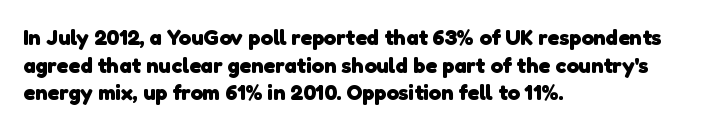
Q: Is the text bold? A: Yes.
Q: Is the text underlined? A: No.
Q: How is the paragraph aligned? A: Left-aligned.
Q: Is the spacing between letters normal or unusually wide? A: Normal.
Q: Is the spacing between lines tight, normal or loose? A: Normal.
